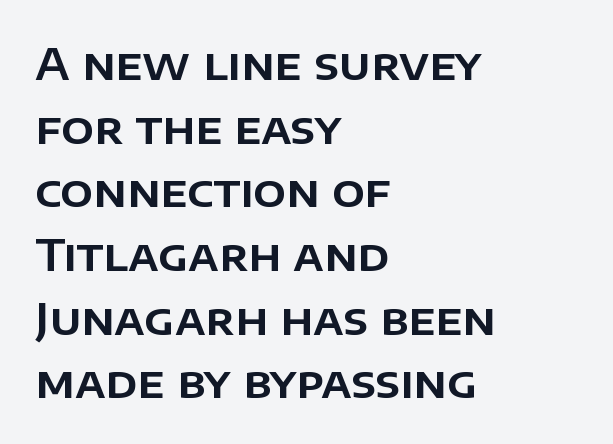
{"serif": "no", "italic": "no", "width": "normal", "stroke_contrast": "low", "x_height": "large", "monospaced": "no", "underline": "no", "align": "left", "line_spacing": "normal", "line_spacing_ratio": 1.48, "letter_spacing": "normal", "letter_spacing_em": 0.0, "glyph_px": 43}
